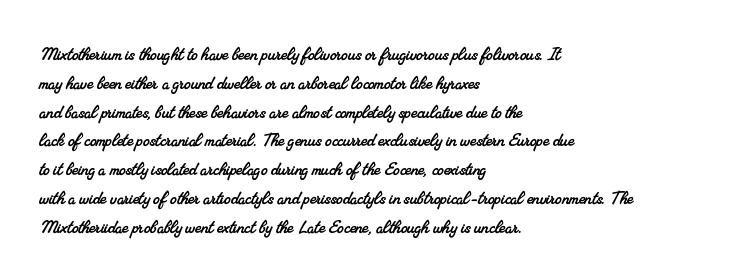
{"underline": "no", "align": "left", "line_spacing": "normal", "line_spacing_ratio": 1.37, "letter_spacing": "normal", "letter_spacing_em": 0.0, "glyph_px": 21}
